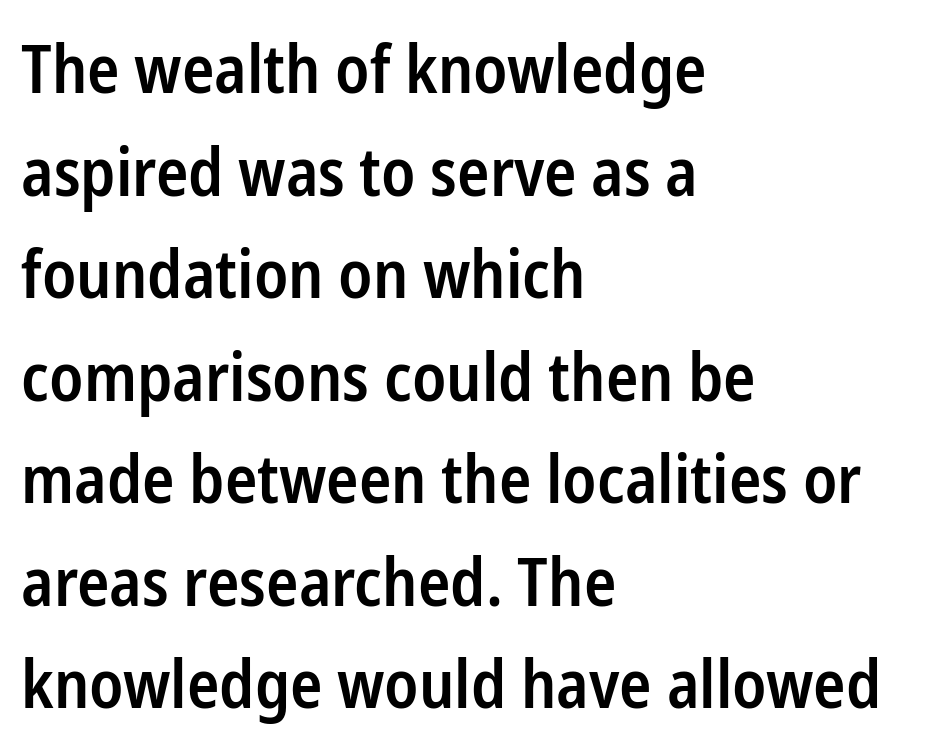
Characters follow at the spacing the type designer built in. This sample has the flowing, uneven cadence of proportional lettering. These lines were composed using upright roman letters. The font is running at a semibold setting, under full bold.
